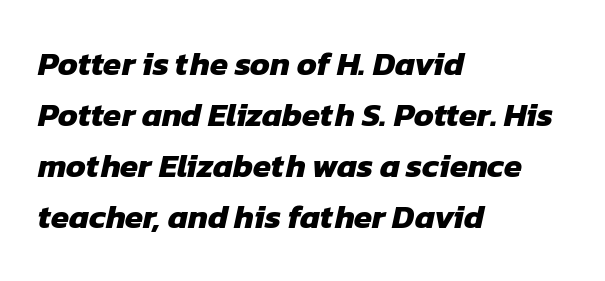
{"serif": "no", "bold": "yes", "weight": "heavy", "width": "normal", "stroke_contrast": "low", "x_height": "medium", "monospaced": "no", "underline": "no", "align": "left", "line_spacing": "normal", "line_spacing_ratio": 1.55, "letter_spacing": "normal", "letter_spacing_em": 0.0, "glyph_px": 33}
